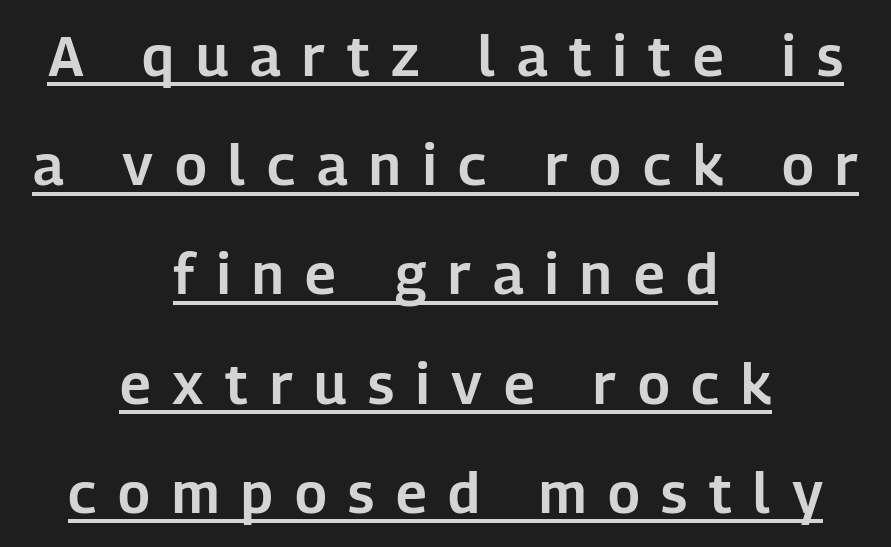
{"serif": "no", "italic": "no", "width": "normal", "stroke_contrast": "low", "x_height": "medium", "monospaced": "no", "underline": "yes", "align": "center", "line_spacing": "loose", "line_spacing_ratio": 1.95, "letter_spacing": "wide", "letter_spacing_em": 0.39, "glyph_px": 56}
